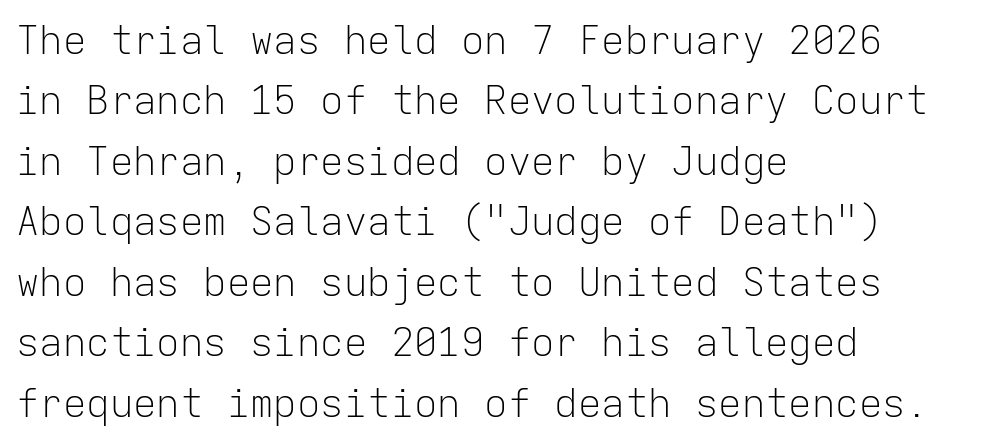
{"serif": "no", "italic": "no", "bold": "no", "weight": "light", "width": "normal", "stroke_contrast": "low", "x_height": "medium", "monospaced": "yes", "underline": "no", "align": "left", "line_spacing": "normal", "line_spacing_ratio": 1.55, "letter_spacing": "normal", "letter_spacing_em": 0.0, "glyph_px": 39}
